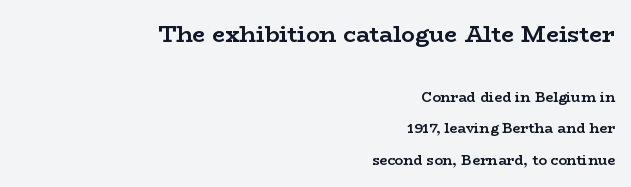
{"italic": "no", "bold": "yes", "underline": "no", "align": "right", "line_spacing": "loose", "line_spacing_ratio": 2.24, "letter_spacing": "normal", "letter_spacing_em": 0.0, "larger_block": "first", "size_ratio": 1.64, "glyph_px": 23}
